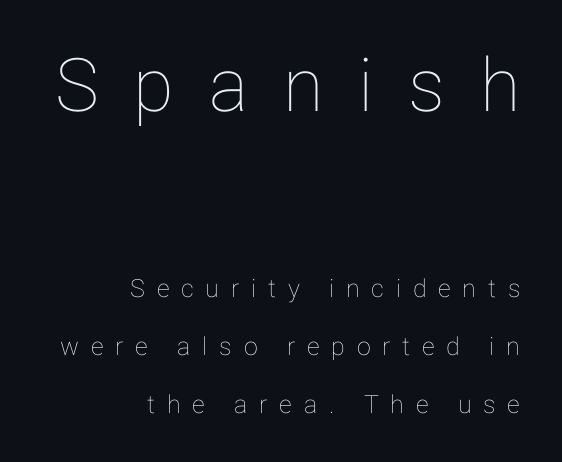
{"italic": "no", "width": "normal", "stroke_contrast": "low", "x_height": "medium", "monospaced": "no", "underline": "no", "align": "right", "line_spacing": "loose", "line_spacing_ratio": 2.32, "letter_spacing": "wide", "letter_spacing_em": 0.47, "larger_block": "first", "size_ratio": 2.96, "glyph_px": 74}
